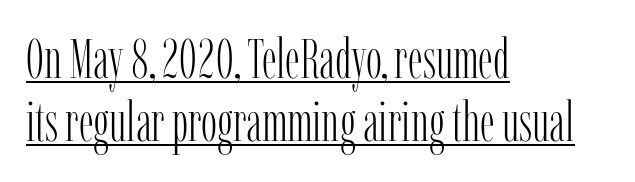
Q: Is the text bold? A: No.
Q: Is the text italic (slanted)? A: No, it is upright.
Q: Is the typeface a serif or a sans-serif typeface? A: Serif.
Q: Is the text underlined? A: Yes.
Q: How is the paragraph aligned? A: Left-aligned.
Q: Is the spacing between letters normal or unusually wide? A: Normal.
Q: Width (condensed, normal, or wide)? A: Condensed.
Q: Stroke contrast? A: Low.
Q: x-height? A: Medium.
Q: Monospaced? A: No.
